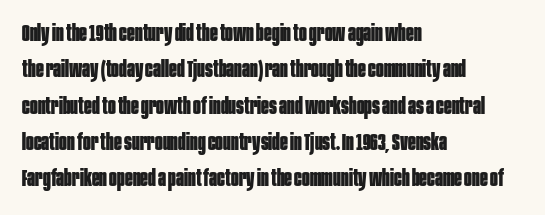
Q: Is the text bold? A: Yes.
Q: Is the text italic (slanted)? A: No, it is upright.
Q: Is the text underlined? A: No.
Q: How is the paragraph aligned? A: Left-aligned.
Q: Is the spacing between letters normal or unusually wide? A: Normal.
Q: Is the spacing between lines tight, normal or loose? A: Normal.
